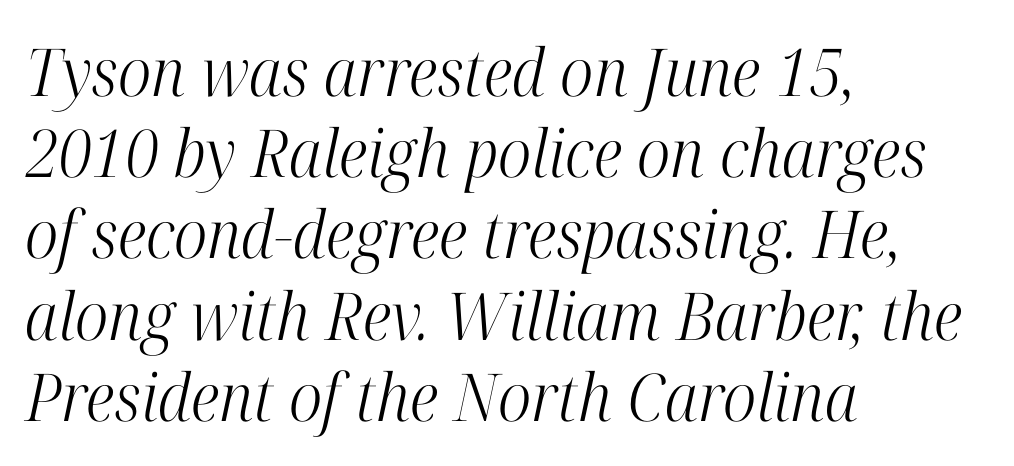
Unmarked baselines from the first word to the last. The typeface chosen for these lines features serifs. The letterforms sit at book weight or below. Nobody touched the tracking dial on this one. Quick note: italic.
